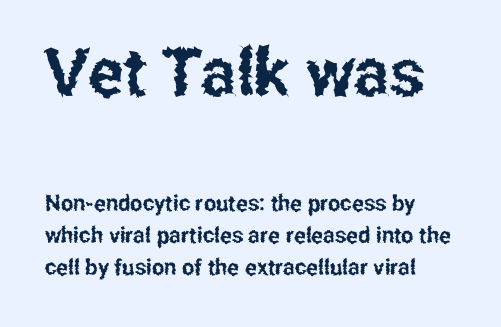
These lines are composed in type without serifs. The line texture is even and compact thanks to regular tracking. This sample has the flowing, uneven cadence of proportional lettering. The baseline area is clear. The upper block of text is set noticeably larger than the block beneath it.
